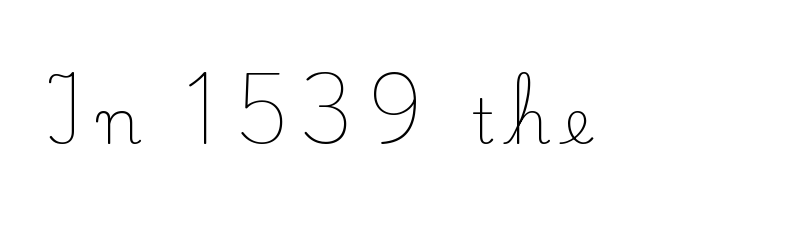
{"serif": "yes", "italic": "no", "bold": "no", "weight": "light", "width": "normal", "stroke_contrast": "low", "x_height": "small", "monospaced": "no", "underline": "no", "letter_spacing": "wide", "letter_spacing_em": 0.22, "glyph_px": 62}
